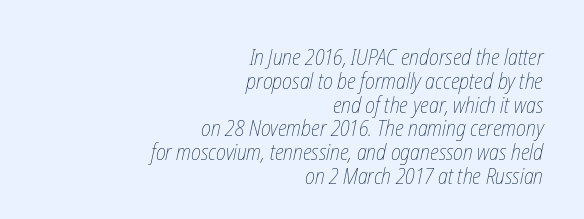
A light-to-regular cut is what we see here. Characters follow at the spacing the type designer built in. Does the copy run flush right? Yes — the right margin is perfectly even. The gap between lines stays unmarked. A typesetter would call this leading minimal, almost set solid.
